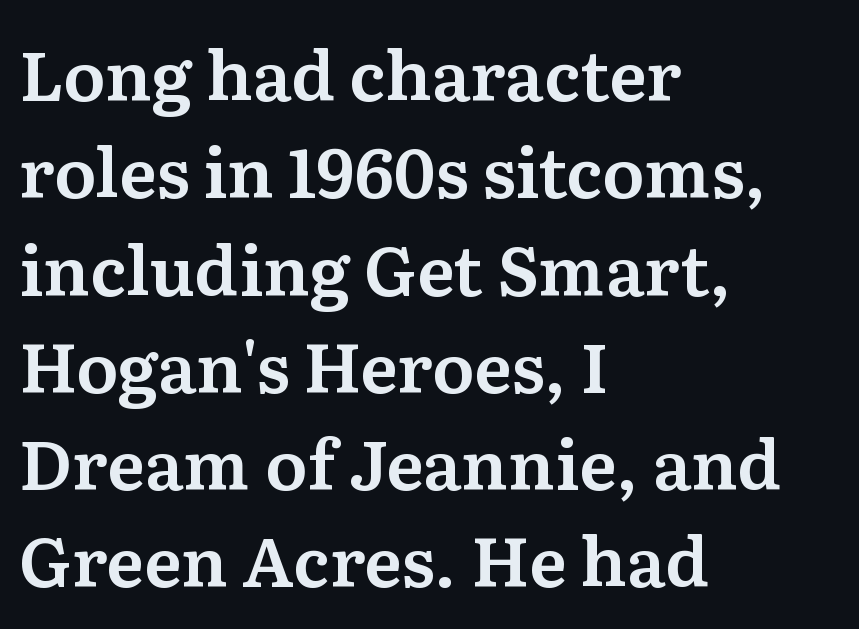
Q: Is the text italic (slanted)? A: No, it is upright.
Q: Is the typeface a serif or a sans-serif typeface? A: Serif.
Q: Is the text underlined? A: No.
Q: How is the paragraph aligned? A: Left-aligned.
Q: Is the spacing between letters normal or unusually wide? A: Normal.
Q: Is the spacing between lines tight, normal or loose? A: Normal.
Q: Width (condensed, normal, or wide)? A: Normal.
Q: Stroke contrast? A: Medium.
Q: x-height? A: Medium.
Q: Monospaced? A: No.
